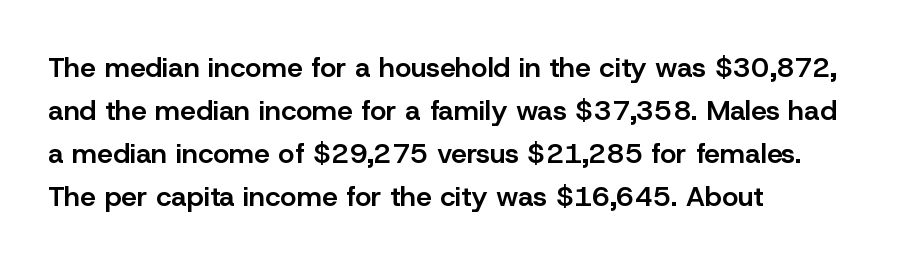
{"serif": "no", "italic": "no", "bold": "semi", "weight": "semibold", "width": "normal", "stroke_contrast": "low", "x_height": "medium", "monospaced": "no", "underline": "no", "align": "left", "line_spacing": "normal", "line_spacing_ratio": 1.53, "letter_spacing": "normal", "letter_spacing_em": 0.0, "glyph_px": 28}
